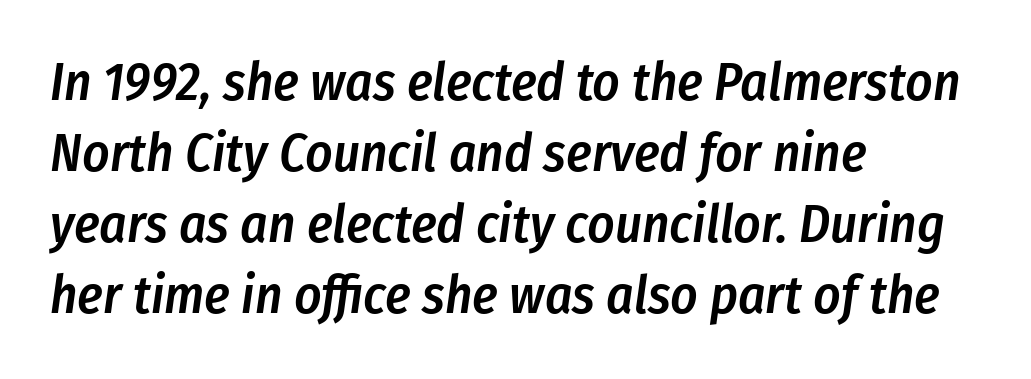
{"italic": "yes", "lean": "right", "slant_degrees": 8, "bold": "semi", "weight": "semibold", "width": "condensed", "stroke_contrast": "low", "x_height": "medium", "monospaced": "no", "underline": "no", "align": "left", "line_spacing": "normal", "line_spacing_ratio": 1.34, "letter_spacing": "normal", "letter_spacing_em": 0.0, "glyph_px": 53}
